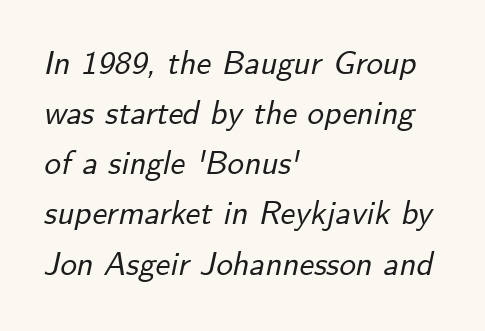
Q: Is the text italic (slanted)? A: Yes, it leans right by about 12 degrees.
Q: Is the text underlined? A: No.
Q: How is the paragraph aligned? A: Left-aligned.
Q: Is the spacing between letters normal or unusually wide? A: Normal.
Q: Is the spacing between lines tight, normal or loose? A: Normal.
Q: Width (condensed, normal, or wide)? A: Normal.
Q: Stroke contrast? A: Low.
Q: x-height? A: Small.
Q: Monospaced? A: No.
